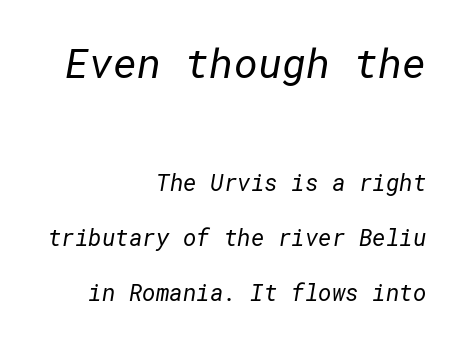
Words float on clear page, feet unadorned. Tracking here is standard; glyphs follow each other at the usual distance. Note: no serifs on the glyphs. Compared with typical paragraphs, the rows here are farther apart.
